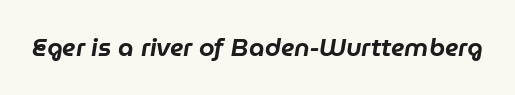
Words float on clear page, feet unadorned. The typography opts for an oblique posture over an upright one. Glyph-to-glyph distance matches everyday printed text.
